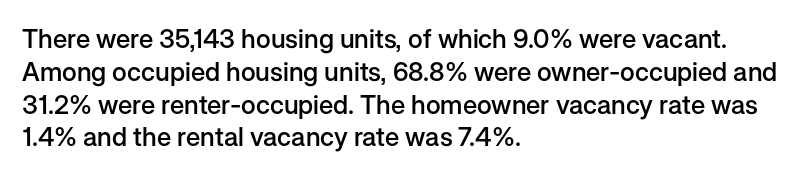
The image shows 26 px text type, upright; set left-aligned, normal line spacing (1.26x), normal letter spacing, not underlined.
